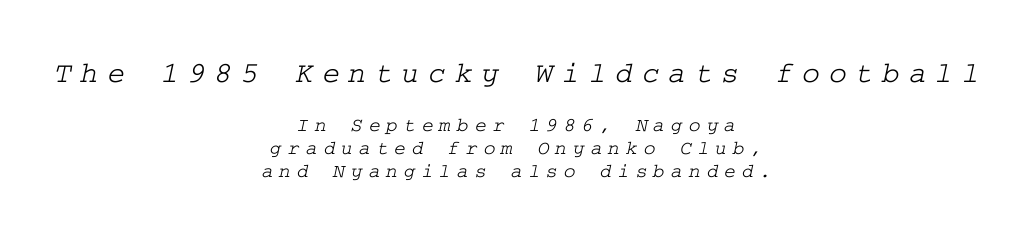
The image shows 30 px wide serif type; set centered, tight line spacing (1.15x), unusually wide letter spacing (+0.3 em), not underlined; the first (top) block is 1.5x larger; low stroke contrast and a medium x-height.
